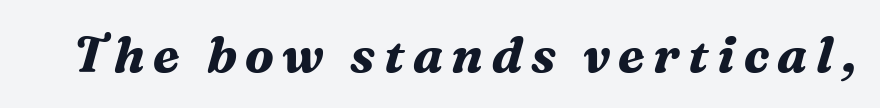
{"serif": "yes", "italic": "yes", "lean": "right", "slant_degrees": 16, "bold": "yes", "weight": "bold", "width": "normal", "stroke_contrast": "medium", "x_height": "medium", "monospaced": "no", "underline": "no", "glyph_px": 50}
